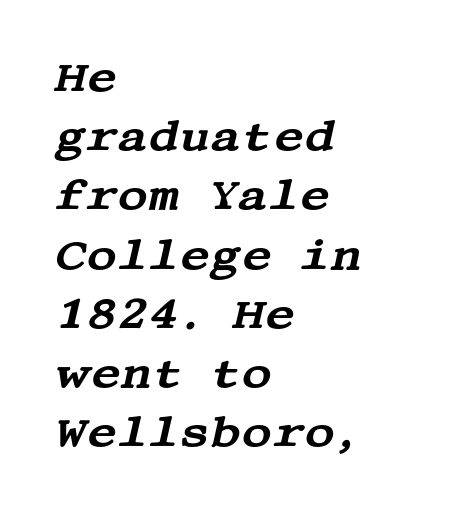
{"serif": "yes", "italic": "yes", "lean": "right", "slant_degrees": 13, "width": "wide", "stroke_contrast": "medium", "x_height": "large", "underline": "no", "align": "left", "line_spacing": "normal", "line_spacing_ratio": 1.41, "letter_spacing": "normal", "letter_spacing_em": 0.0, "glyph_px": 42}
